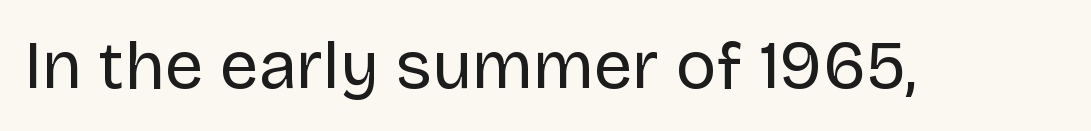
The image shows 68 px regular-weight sans-serif type, upright; set normal letter spacing, not underlined; low stroke contrast and a large x-height.
